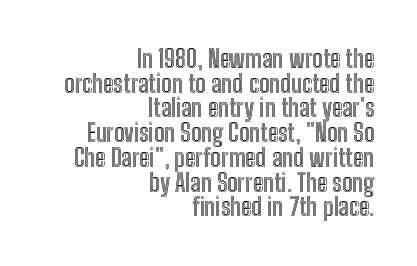
The image shows 25 px text type, upright; set right-aligned, tight line spacing (0.99x), normal letter spacing, not underlined.
